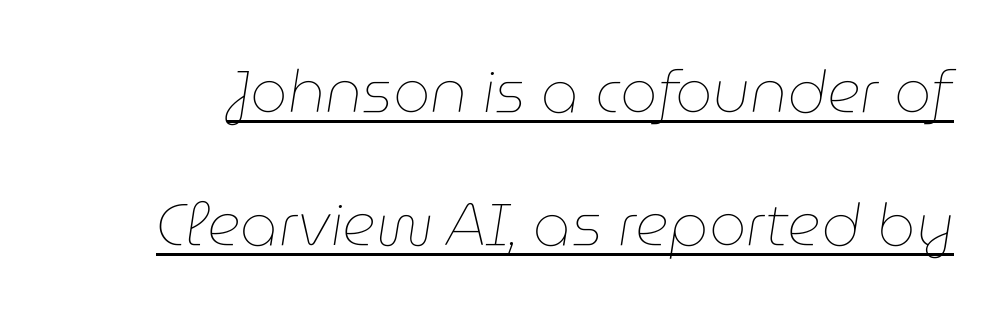
Q: Is the text bold? A: No.
Q: Is the text italic (slanted)? A: Yes, it leans right by about 9 degrees.
Q: Is the text underlined? A: Yes.
Q: Is the spacing between letters normal or unusually wide? A: Normal.
Q: Is the spacing between lines tight, normal or loose? A: Loose.
Q: Width (condensed, normal, or wide)? A: Normal.
Q: Stroke contrast? A: Low.
Q: x-height? A: Medium.
Q: Monospaced? A: No.
